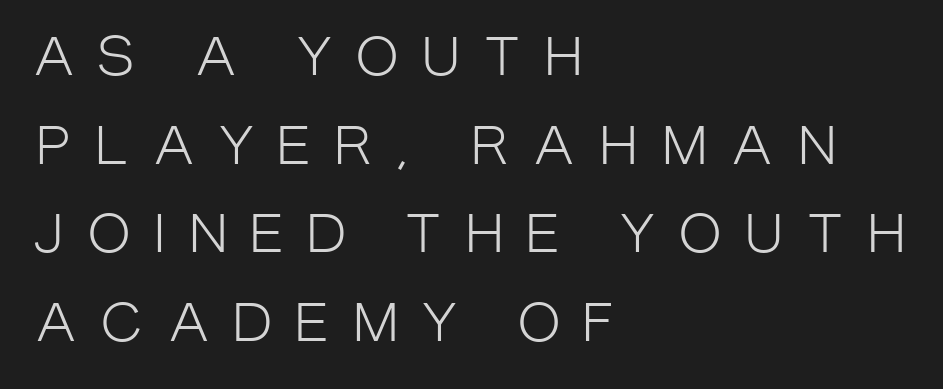
Q: Is the text bold? A: No.
Q: Is the text italic (slanted)? A: No, it is upright.
Q: Is the typeface a serif or a sans-serif typeface? A: Sans-serif.
Q: Is the text underlined? A: No.
Q: How is the paragraph aligned? A: Left-aligned.
Q: Is the spacing between letters normal or unusually wide? A: Unusually wide.
Q: Width (condensed, normal, or wide)? A: Condensed.
Q: Stroke contrast? A: Low.
Q: x-height? A: Large.
Q: Monospaced? A: No.
